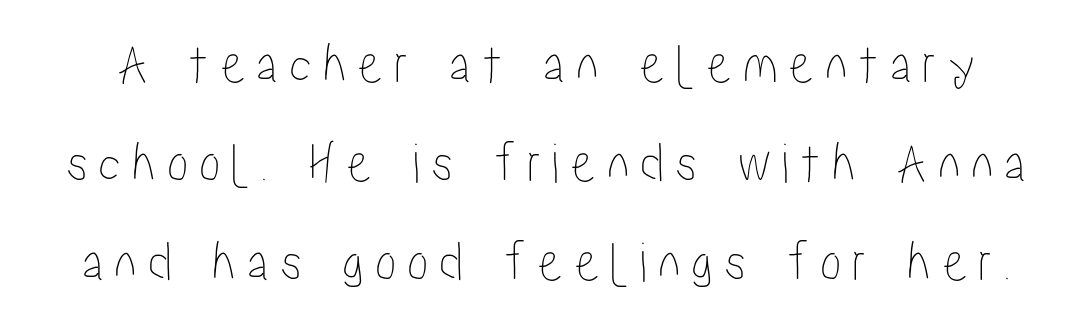
The image shows 58 px condensed type, upright; set line spacing 1.71x, not underlined; low stroke contrast and a medium x-height.
